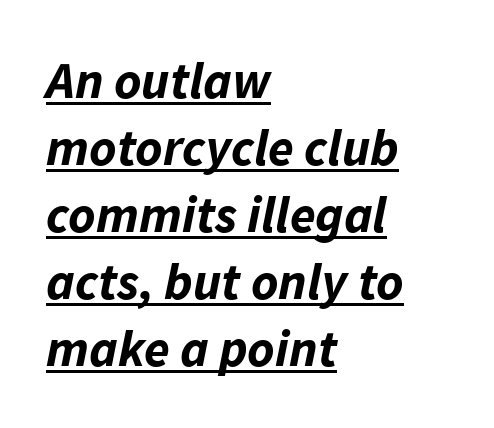
The image shows 52 px bold type, italic (leaning right); set left-aligned, normal line spacing (1.29x), normal letter spacing, underlined; low stroke contrast and a medium x-height.
